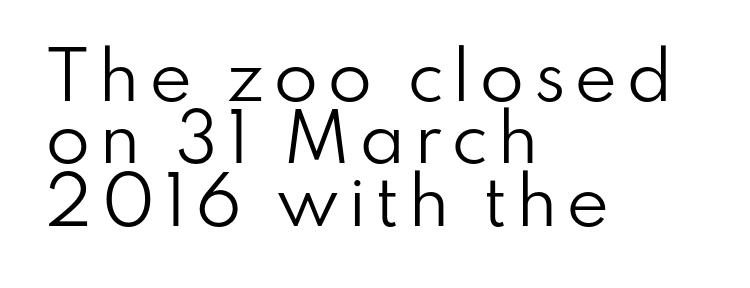
A light-to-regular cut is what we see here. Observe the absence of serifs on each vertical stroke in this sample. Interline gaps are noticeably narrow in this sample. This rendering features lettering with no underline.
